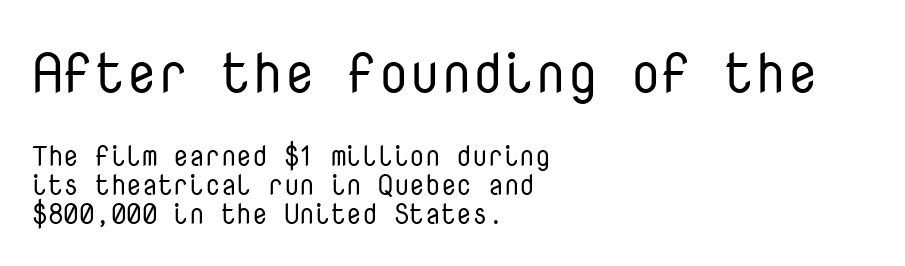
Typographically, this falls in the sans-serif category. These lines stack with their left ends in a neat column. If you drew a line through each stem, it would be perfectly vertical. The horizontal fit of the characters is conventional and even.
